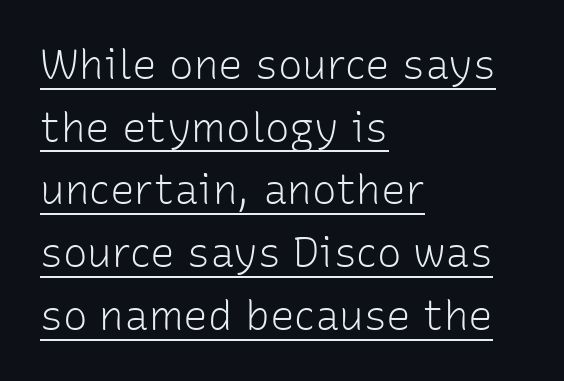
{"serif": "no", "italic": "no", "bold": "no", "weight": "light", "width": "normal", "stroke_contrast": "low", "x_height": "medium", "monospaced": "no", "underline": "yes", "align": "left", "line_spacing": "normal", "line_spacing_ratio": 1.53, "letter_spacing": "normal", "letter_spacing_em": 0.0, "glyph_px": 41}
